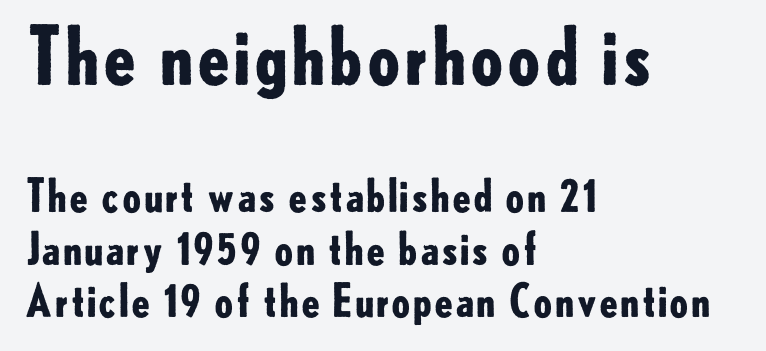
{"serif": "no", "italic": "no", "bold": "yes", "weight": "bold", "width": "normal", "stroke_contrast": "low", "x_height": "small", "monospaced": "no", "underline": "no", "align": "left", "line_spacing_ratio": 1.19, "letter_spacing": "normal", "letter_spacing_em": 0.0, "larger_block": "first", "size_ratio": 1.75, "glyph_px": 77}
